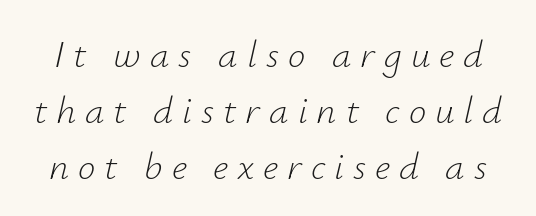
{"italic": "yes", "lean": "right", "slant_degrees": 12, "bold": "no", "weight": "light", "width": "normal", "stroke_contrast": "low", "x_height": "small", "monospaced": "no", "underline": "no", "line_spacing": "normal", "line_spacing_ratio": 1.43, "letter_spacing": "wide", "letter_spacing_em": 0.23, "glyph_px": 39}
